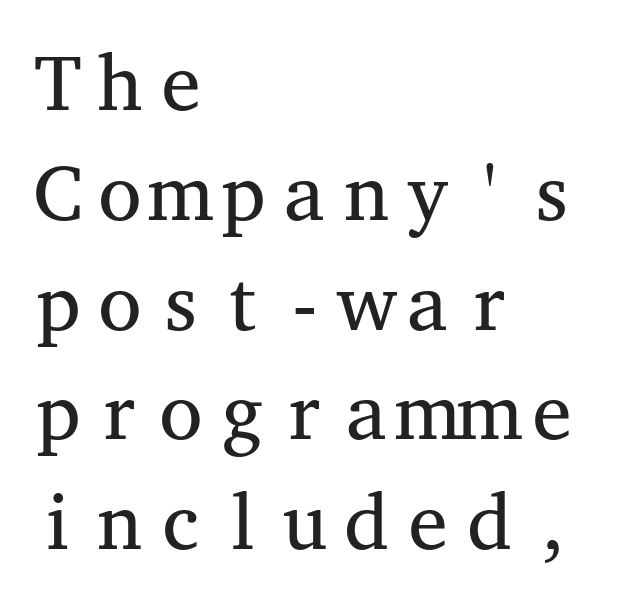
Q: Is the text bold? A: No.
Q: Is the text italic (slanted)? A: No, it is upright.
Q: Is the typeface a serif or a sans-serif typeface? A: Serif.
Q: Is the text underlined? A: No.
Q: How is the paragraph aligned? A: Left-aligned.
Q: Is the spacing between letters normal or unusually wide? A: Normal.
Q: Is the spacing between lines tight, normal or loose? A: Normal.
Q: Width (condensed, normal, or wide)? A: Wide.
Q: Stroke contrast? A: Medium.
Q: x-height? A: Medium.
Q: Monospaced? A: Yes.
